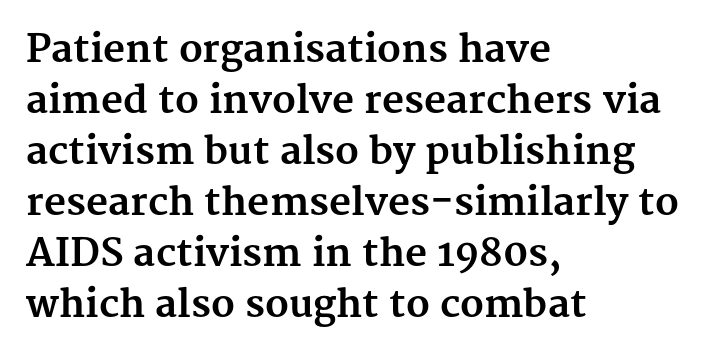
Q: Is the text bold? A: Yes.
Q: Is the text italic (slanted)? A: No, it is upright.
Q: Is the typeface a serif or a sans-serif typeface? A: Serif.
Q: Is the text underlined? A: No.
Q: How is the paragraph aligned? A: Left-aligned.
Q: Is the spacing between letters normal or unusually wide? A: Normal.
Q: Is the spacing between lines tight, normal or loose? A: Normal.
Q: Width (condensed, normal, or wide)? A: Normal.
Q: Stroke contrast? A: Medium.
Q: x-height? A: Medium.
Q: Monospaced? A: No.
